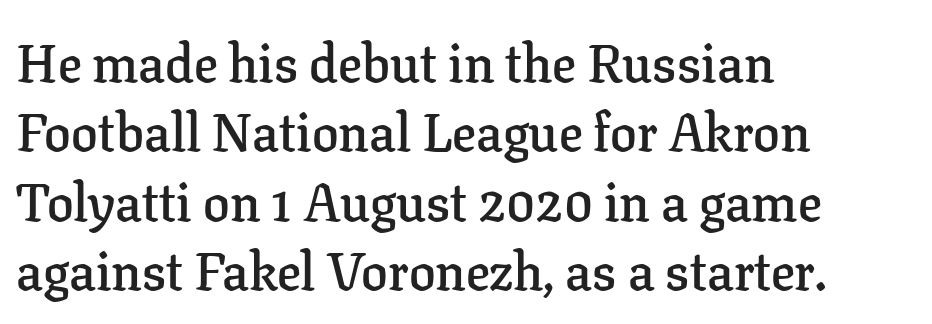
{"serif": "yes", "italic": "no", "bold": "semi", "weight": "semibold", "width": "normal", "stroke_contrast": "low", "x_height": "medium", "monospaced": "no", "underline": "no", "align": "left", "line_spacing": "normal", "line_spacing_ratio": 1.31, "letter_spacing": "normal", "letter_spacing_em": 0.0, "glyph_px": 53}
